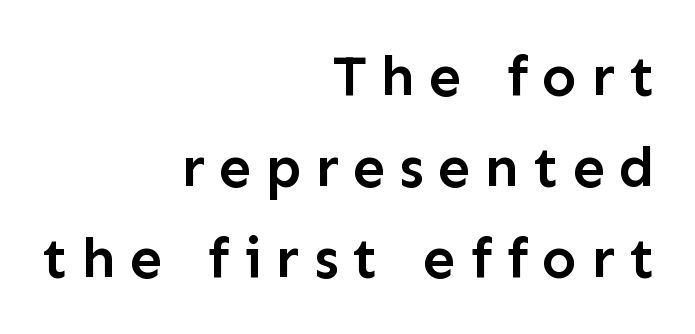
Q: Is the text bold? A: Semi-bold.
Q: Is the text italic (slanted)? A: No, it is upright.
Q: Is the typeface a serif or a sans-serif typeface? A: Sans-serif.
Q: Is the text underlined? A: No.
Q: How is the paragraph aligned? A: Right-aligned.
Q: Is the spacing between letters normal or unusually wide? A: Unusually wide.
Q: Is the spacing between lines tight, normal or loose? A: Normal.
Q: Width (condensed, normal, or wide)? A: Normal.
Q: Stroke contrast? A: Low.
Q: x-height? A: Medium.
Q: Monospaced? A: No.
